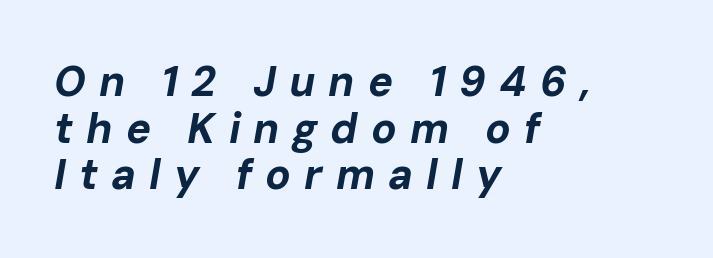
Stroke thickness is high; the sample reads as a true bold. Underlining? Definitely not there. Does extra space separate the letters? Yes, quite a lot of it. In terms of posture, this sample is oblique. Horizontally, the lines are justified to the leading edge only. These lines are rendered in a variable-pitch font.
